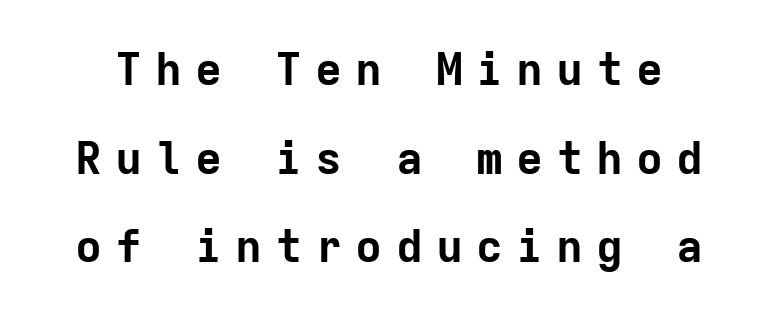
Q: Is the text bold? A: Yes.
Q: Is the text italic (slanted)? A: No, it is upright.
Q: Is the typeface a serif or a sans-serif typeface? A: Sans-serif.
Q: Is the text underlined? A: No.
Q: Is the spacing between letters normal or unusually wide? A: Unusually wide.
Q: Is the spacing between lines tight, normal or loose? A: Loose.
Q: Width (condensed, normal, or wide)? A: Normal.
Q: Stroke contrast? A: Low.
Q: x-height? A: Medium.
Q: Monospaced? A: Yes.
